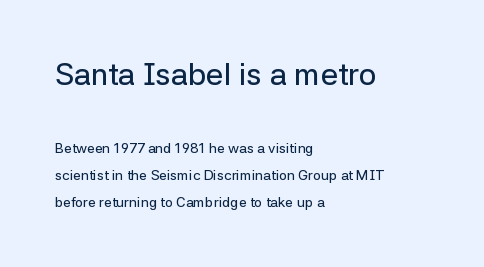
The image shows 31 px sans-serif type, upright; set left-aligned, loose line spacing (1.92x), normal letter spacing, not underlined; the first (top) block is 2.21x larger; low stroke contrast and a medium x-height.
